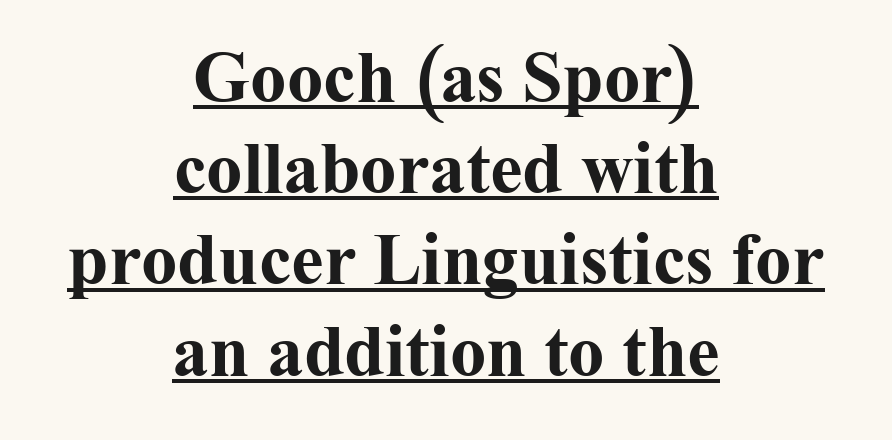
{"serif": "yes", "italic": "no", "bold": "yes", "weight": "bold", "width": "normal", "stroke_contrast": "medium", "x_height": "medium", "monospaced": "no", "underline": "yes", "align": "center", "line_spacing": "normal", "line_spacing_ratio": 1.25, "letter_spacing": "normal", "letter_spacing_em": 0.0, "glyph_px": 73}
